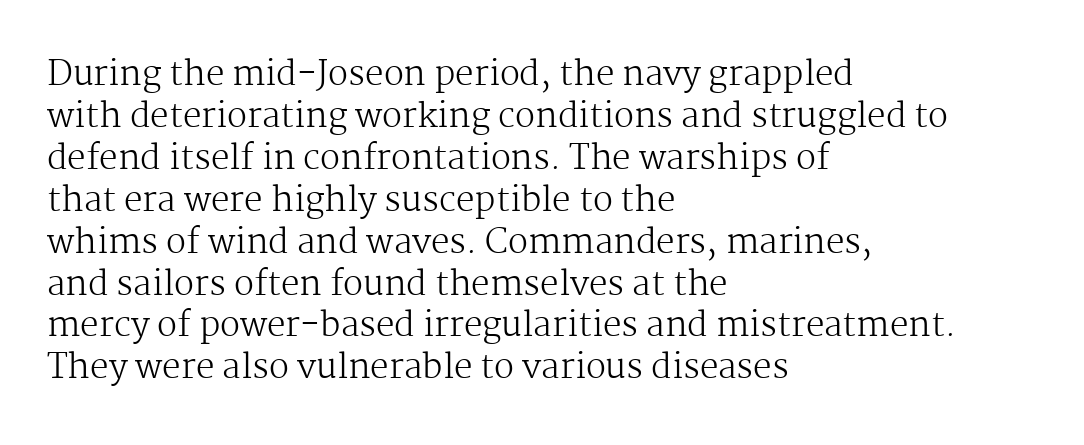
{"serif": "yes", "italic": "no", "bold": "no", "weight": "regular", "width": "normal", "stroke_contrast": "medium", "x_height": "medium", "monospaced": "no", "underline": "no", "align": "left", "line_spacing": "normal", "line_spacing_ratio": 1.27, "letter_spacing": "normal", "letter_spacing_em": 0.0, "glyph_px": 33}
